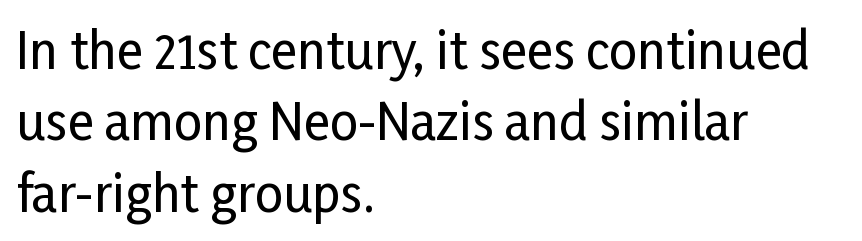
Q: Is the text italic (slanted)? A: No, it is upright.
Q: Is the typeface a serif or a sans-serif typeface? A: Sans-serif.
Q: Is the text underlined? A: No.
Q: How is the paragraph aligned? A: Left-aligned.
Q: Is the spacing between letters normal or unusually wide? A: Normal.
Q: Is the spacing between lines tight, normal or loose? A: Normal.
Q: Width (condensed, normal, or wide)? A: Condensed.
Q: Stroke contrast? A: Low.
Q: x-height? A: Medium.
Q: Monospaced? A: No.
